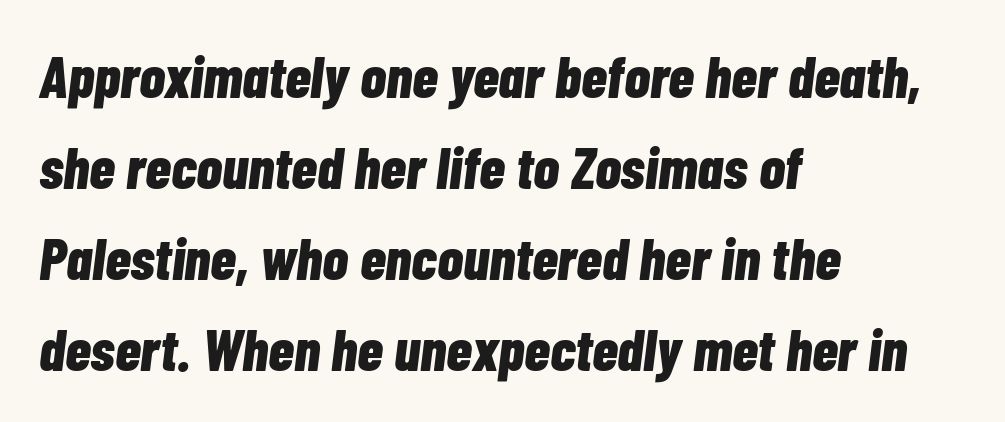
Is the letter spacing exaggerated? No — it looks like the ordinary default. This sample keeps an unexceptional amount of space between lines. The face used here is proportionally spaced, like ordinary book or web type. A student would call this left alignment; a typographer would say flush left, rag right.
